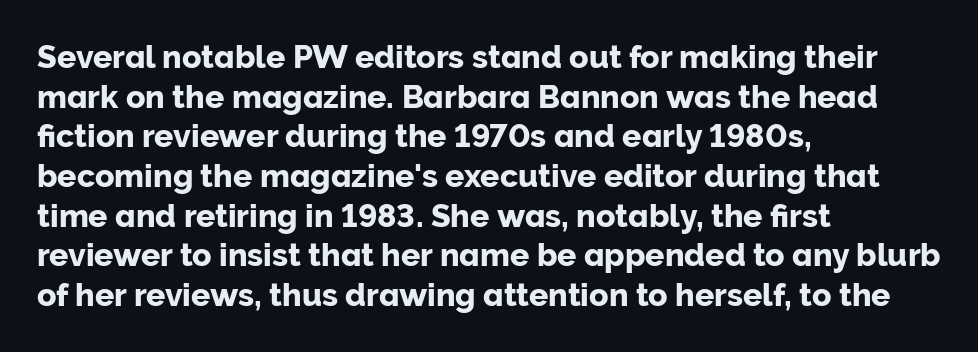
Q: Is the text italic (slanted)? A: No, it is upright.
Q: Is the typeface a serif or a sans-serif typeface? A: Sans-serif.
Q: Is the text underlined? A: No.
Q: How is the paragraph aligned? A: Left-aligned.
Q: Is the spacing between letters normal or unusually wide? A: Normal.
Q: Width (condensed, normal, or wide)? A: Normal.
Q: Stroke contrast? A: Low.
Q: x-height? A: Medium.
Q: Monospaced? A: No.
